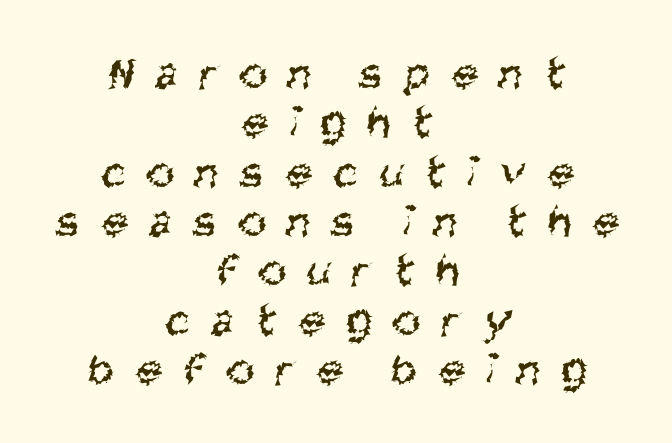
Is this a fixed-width face? No — the glyphs have proportional, varying widths. The passage shown has open, widely tracked lettering throughout. Caption: face not bold, strokes unweighted. The block of text is dense from top to bottom, with scant space between rows. Typeset on center — no edge is straight.
